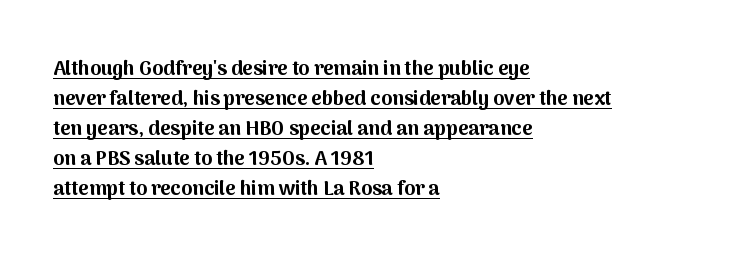
{"italic": "no", "bold": "yes", "underline": "yes", "align": "left", "line_spacing": "normal", "line_spacing_ratio": 1.5, "letter_spacing": "normal", "letter_spacing_em": 0.0, "glyph_px": 20}
